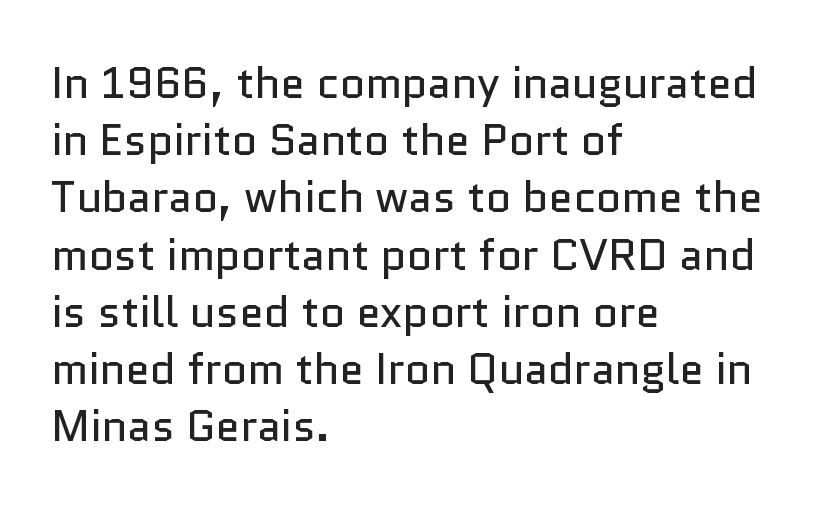
The image shows 44 px regular-weight sans-serif type, upright; set left-aligned, normal line spacing (1.3x), normal letter spacing, not underlined; low stroke contrast and a medium x-height.
